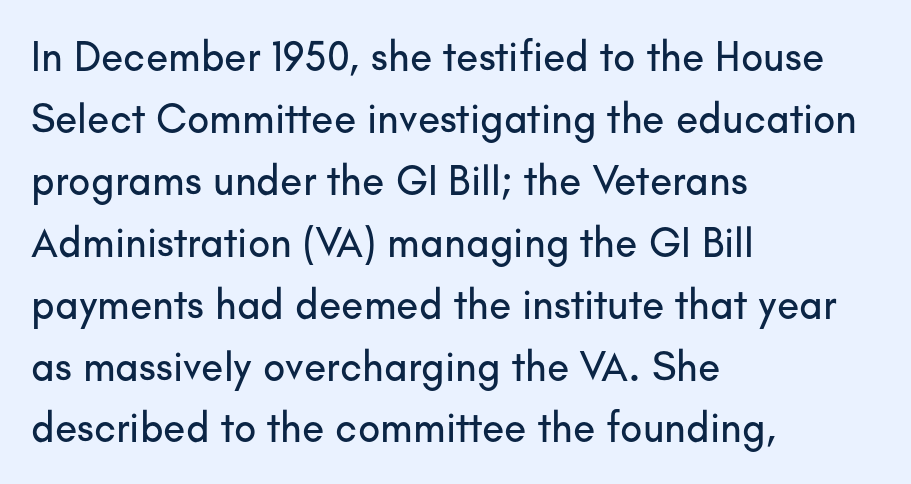
Q: Is the text italic (slanted)? A: No, it is upright.
Q: Is the typeface a serif or a sans-serif typeface? A: Sans-serif.
Q: Is the text underlined? A: No.
Q: How is the paragraph aligned? A: Left-aligned.
Q: Is the spacing between letters normal or unusually wide? A: Normal.
Q: Is the spacing between lines tight, normal or loose? A: Normal.
Q: Width (condensed, normal, or wide)? A: Normal.
Q: Stroke contrast? A: Low.
Q: x-height? A: Small.
Q: Monospaced? A: No.
